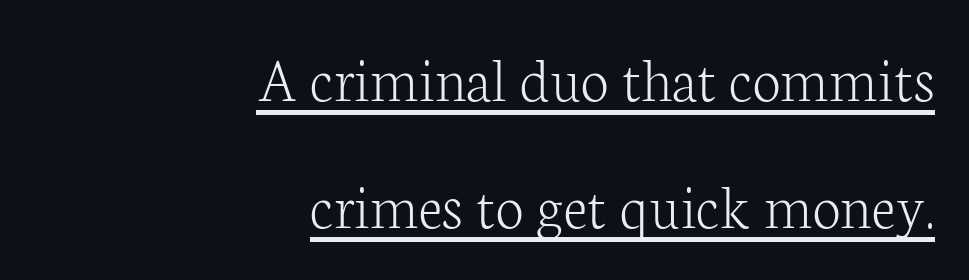
{"serif": "yes", "italic": "no", "bold": "no", "weight": "light", "width": "normal", "stroke_contrast": "low", "x_height": "medium", "monospaced": "no", "underline": "yes", "align": "right", "line_spacing": "loose", "line_spacing_ratio": 1.99, "letter_spacing": "normal", "letter_spacing_em": 0.0, "glyph_px": 64}
